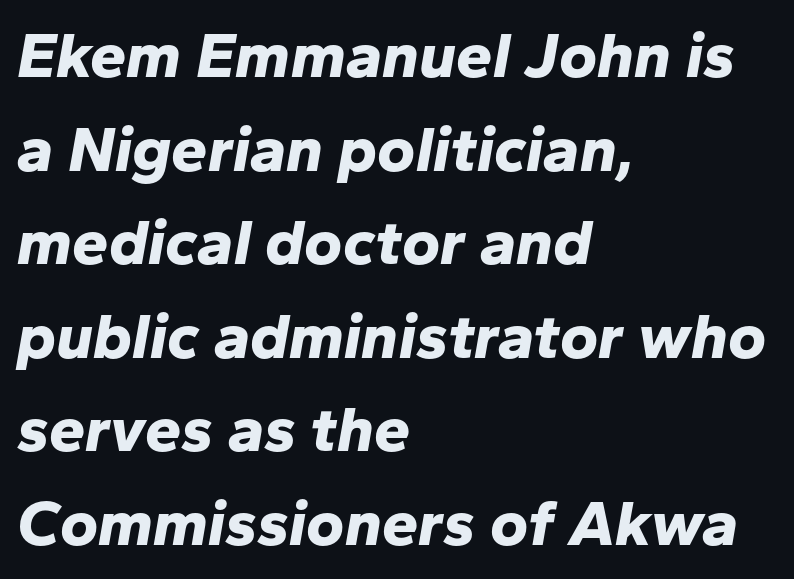
The image shows 65 px bold type, italic (leaning right); set left-aligned, normal line spacing (1.44x), normal letter spacing, not underlined; low stroke contrast and a medium x-height.
